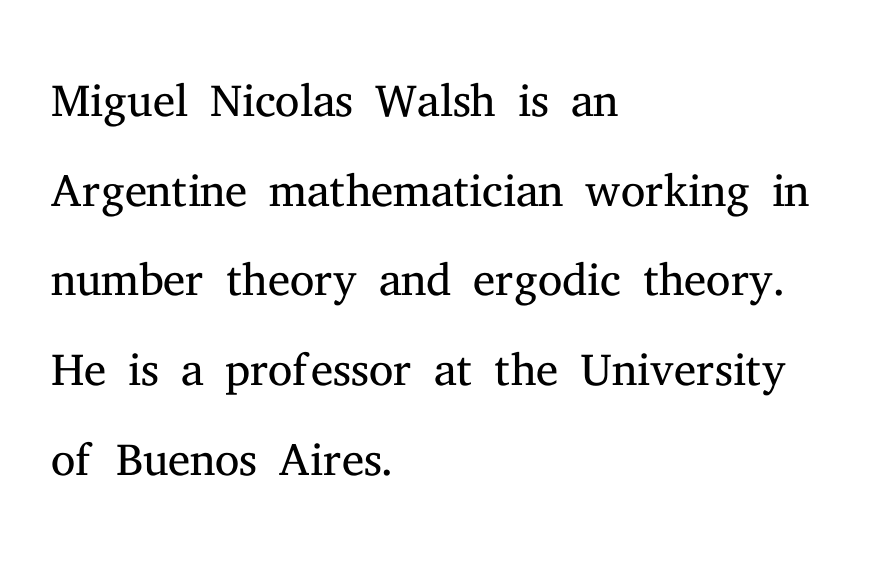
Q: Is the text bold? A: No.
Q: Is the text italic (slanted)? A: No, it is upright.
Q: Is the typeface a serif or a sans-serif typeface? A: Serif.
Q: Is the text underlined? A: No.
Q: How is the paragraph aligned? A: Left-aligned.
Q: Is the spacing between letters normal or unusually wide? A: Normal.
Q: Is the spacing between lines tight, normal or loose? A: Normal.
Q: Width (condensed, normal, or wide)? A: Normal.
Q: Stroke contrast? A: Medium.
Q: x-height? A: Medium.
Q: Monospaced? A: No.
